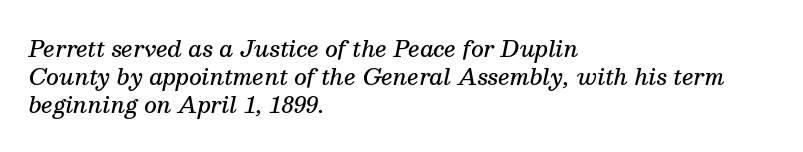
I'd describe the lettering as semibold — firm but not a full bold. The designer left line spacing at the default. Quick note: italic. Horizontally, the lines are justified to the leading edge only.
